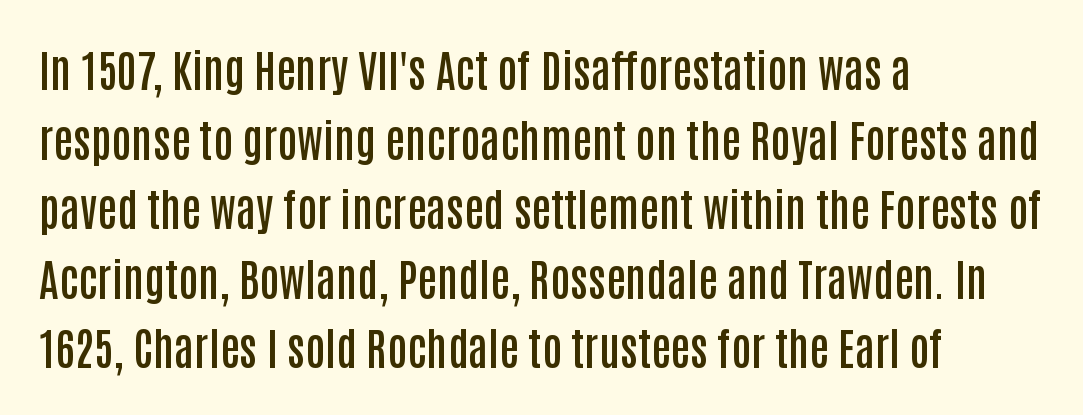
Q: Is the text bold? A: Semi-bold.
Q: Is the text italic (slanted)? A: No, it is upright.
Q: Is the typeface a serif or a sans-serif typeface? A: Sans-serif.
Q: Is the text underlined? A: No.
Q: How is the paragraph aligned? A: Left-aligned.
Q: Is the spacing between letters normal or unusually wide? A: Normal.
Q: Is the spacing between lines tight, normal or loose? A: Normal.
Q: Width (condensed, normal, or wide)? A: Condensed.
Q: Stroke contrast? A: Low.
Q: x-height? A: Large.
Q: Monospaced? A: No.
